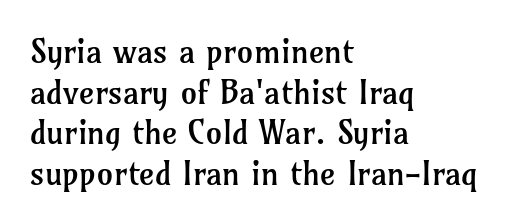
Q: Is the text bold? A: No.
Q: Is the text italic (slanted)? A: No, it is upright.
Q: Is the typeface a serif or a sans-serif typeface? A: Serif.
Q: Is the text underlined? A: No.
Q: How is the paragraph aligned? A: Left-aligned.
Q: Is the spacing between letters normal or unusually wide? A: Normal.
Q: Width (condensed, normal, or wide)? A: Normal.
Q: Stroke contrast? A: Low.
Q: x-height? A: Medium.
Q: Monospaced? A: No.
